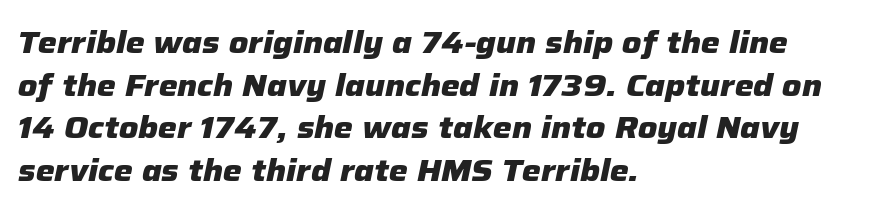
Line spacing here is normal. Character widths vary here, with narrow letters taking less room than wide ones. Quick note: italic. What weight is shown? A full bold with thick strokes.
